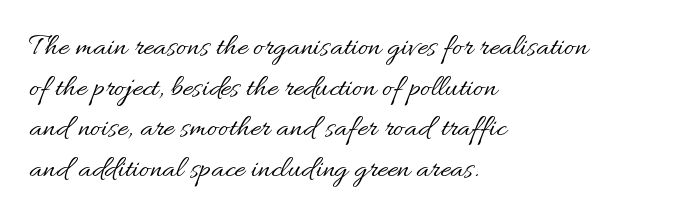
Q: Is the text bold? A: No.
Q: Is the text italic (slanted)? A: Yes.
Q: Is the text underlined? A: No.
Q: How is the paragraph aligned? A: Left-aligned.
Q: Is the spacing between letters normal or unusually wide? A: Normal.
Q: Is the spacing between lines tight, normal or loose? A: Normal.
Q: Width (condensed, normal, or wide)? A: Normal.
Q: Stroke contrast? A: Medium.
Q: x-height? A: Small.
Q: Monospaced? A: No.
